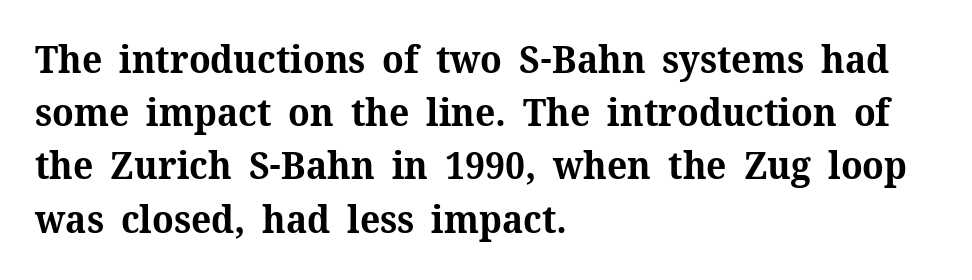
Q: Is the text bold? A: Yes.
Q: Is the text italic (slanted)? A: No, it is upright.
Q: Is the typeface a serif or a sans-serif typeface? A: Serif.
Q: Is the text underlined? A: No.
Q: How is the paragraph aligned? A: Left-aligned.
Q: Is the spacing between letters normal or unusually wide? A: Normal.
Q: Is the spacing between lines tight, normal or loose? A: Normal.
Q: Width (condensed, normal, or wide)? A: Normal.
Q: Stroke contrast? A: Medium.
Q: x-height? A: Medium.
Q: Monospaced? A: No.
